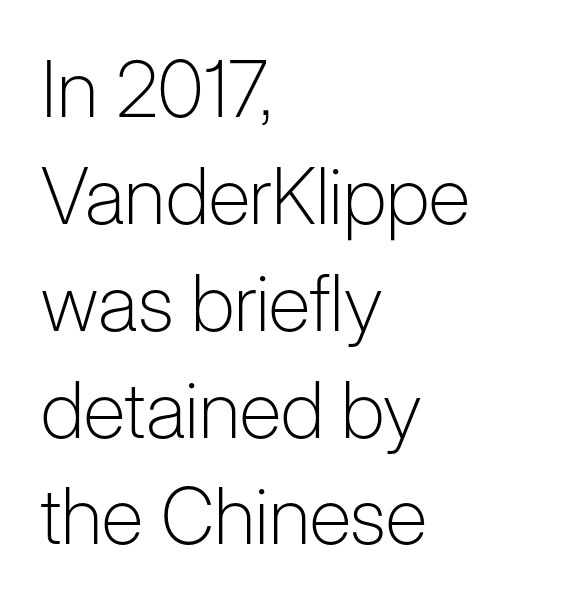
When letters stand straight like this, we call the style roman or upright. Notice how descenders clear the ascenders below comfortably — that's standard leading. Each stroke keeps to a modest, everyday thickness or less. Classification — sans serif. Rule under the text: the space is simply empty. Here the glyphs are tracked normally, forming tight word shapes.
